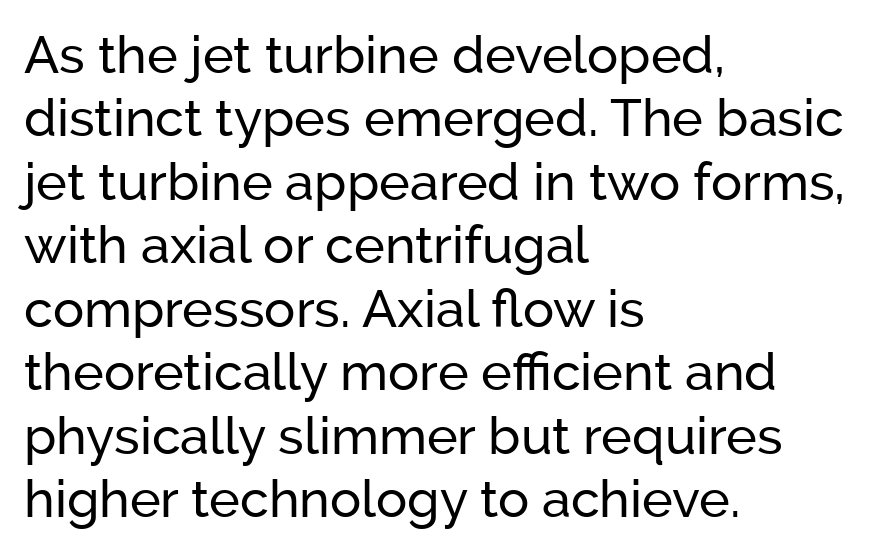
The setting favours the left margin, as ordinary paragraphs usually do. This rendering employs a face without finishing strokes, i.e., a sans-serif. Inter-character spacing is left at the font's built-in metrics. No word sits above an underline.
